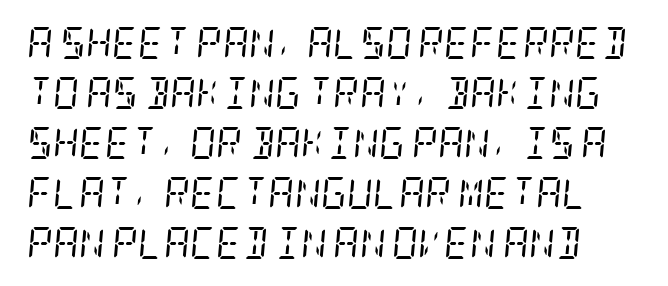
Q: Is the text bold? A: No.
Q: Is the text italic (slanted)? A: Yes, it leans right by about 5 degrees.
Q: Is the typeface a serif or a sans-serif typeface? A: Serif.
Q: Is the text underlined? A: No.
Q: Is the spacing between letters normal or unusually wide? A: Normal.
Q: Is the spacing between lines tight, normal or loose? A: Normal.
Q: Width (condensed, normal, or wide)? A: Condensed.
Q: Stroke contrast? A: Low.
Q: x-height? A: Large.
